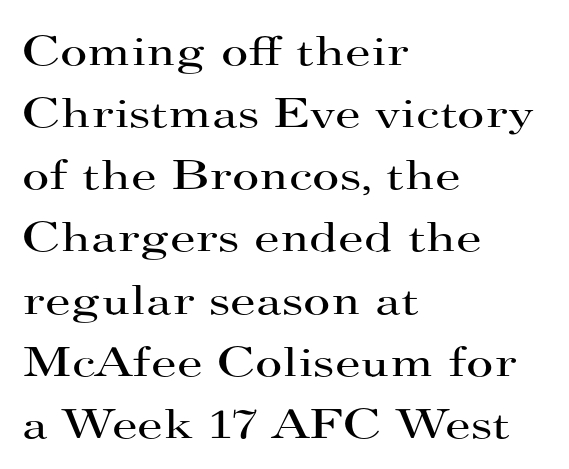
{"serif": "yes", "italic": "no", "bold": "no", "weight": "regular", "width": "wide", "stroke_contrast": "high", "x_height": "small", "monospaced": "no", "underline": "no", "align": "left", "line_spacing": "normal", "line_spacing_ratio": 1.48, "letter_spacing": "normal", "letter_spacing_em": 0.0, "glyph_px": 42}
